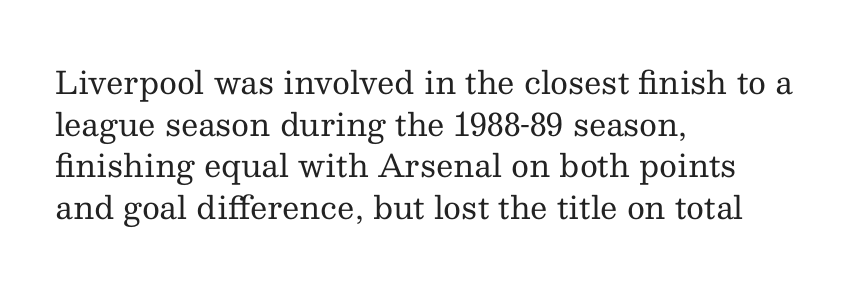
Note the varied advance widths — an 'i' is clearly narrower than an 'm'. This rendering uses left alignment, leaving the right contour irregular. No extra tracking has been applied to these lines. The baseline area is clear. On a weight scale, this lands at 450 or below.
